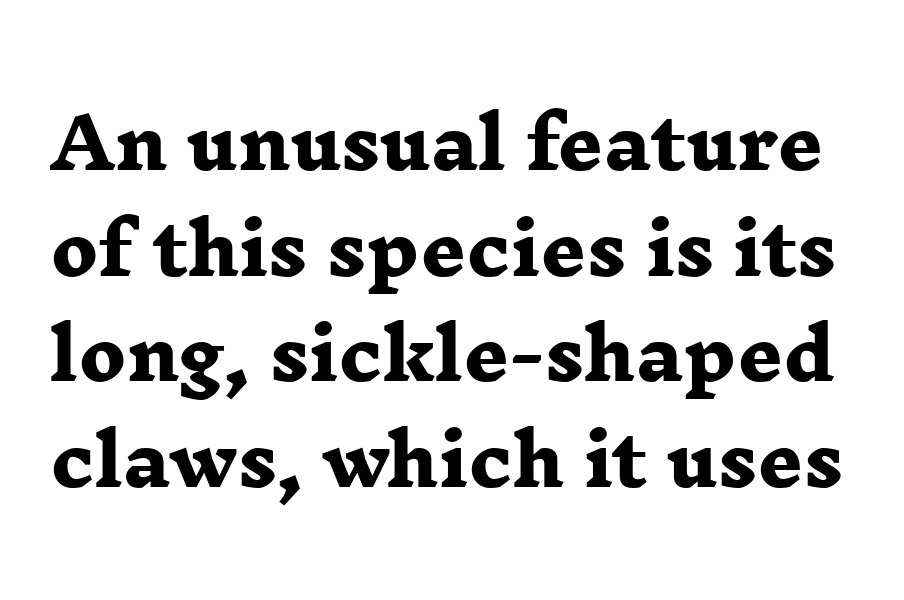
The image shows 70 px heavy, wide serif type; set normal line spacing (1.51x), normal letter spacing, not underlined; low stroke contrast and a medium x-height.
